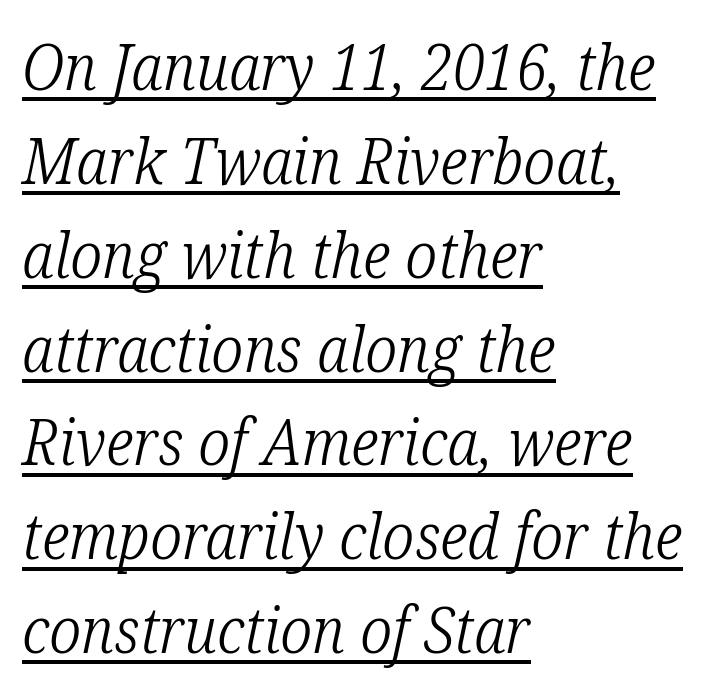
Note the varied advance widths — an 'i' is clearly narrower than an 'm'. Standard letterfit; no display-style spreading of the glyphs. This sample keeps an unexceptional amount of space between lines. Small tapered or slab feet sit at the stroke ends, so this counts as serif. The letters are slanted; this is an italic face.
